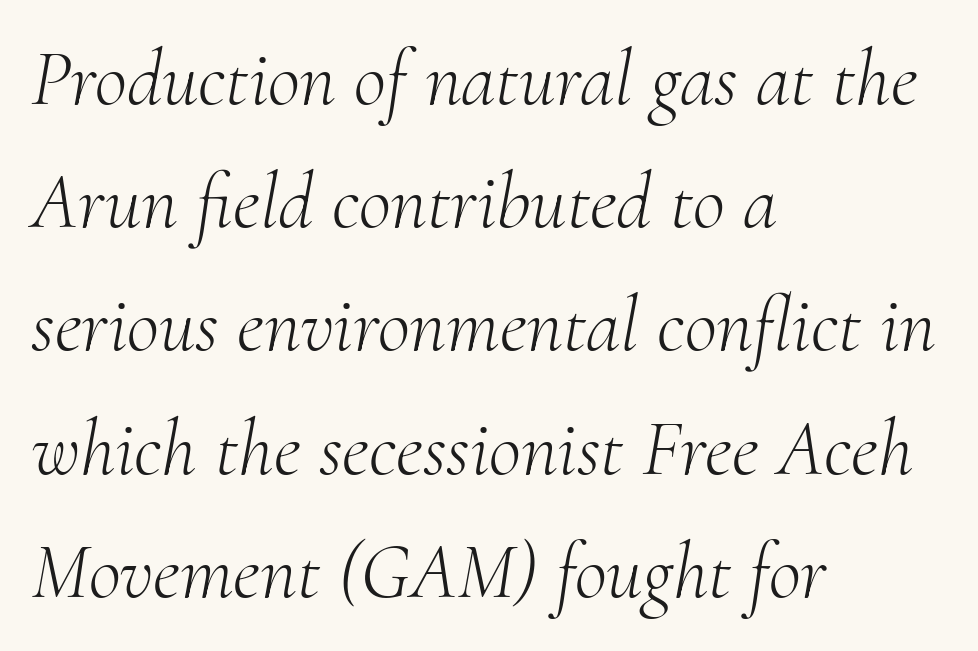
Q: Is the text bold? A: No.
Q: Is the text italic (slanted)? A: Yes, it leans right by about 10 degrees.
Q: Is the typeface a serif or a sans-serif typeface? A: Serif.
Q: Is the text underlined? A: No.
Q: How is the paragraph aligned? A: Left-aligned.
Q: Is the spacing between letters normal or unusually wide? A: Normal.
Q: Is the spacing between lines tight, normal or loose? A: Normal.
Q: Width (condensed, normal, or wide)? A: Normal.
Q: Stroke contrast? A: Medium.
Q: x-height? A: Small.
Q: Monospaced? A: No.
